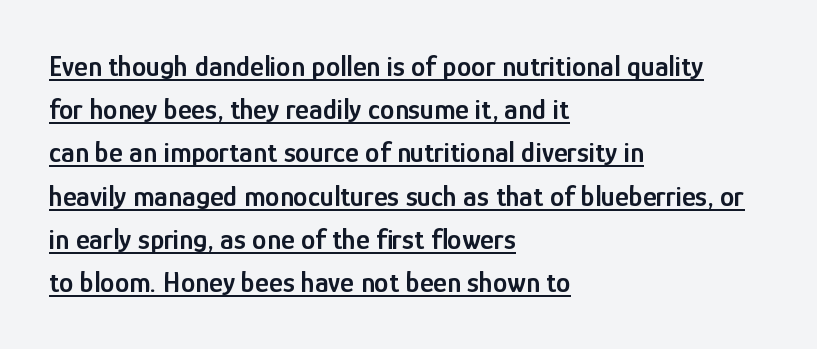
Varying glyph widths throughout — classic text-font behaviour. The lines sit at an ordinary, default distance from one another. This sample carries an underscore along the baseline area. Note: no serifs on the glyphs. Set as a demibold, roughly 600 on the weight scale.
